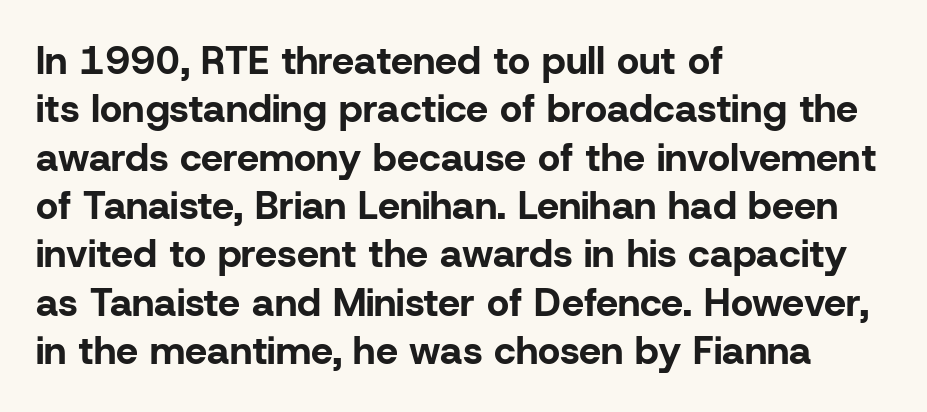
The image shows 39 px bold sans-serif type, upright; set left-aligned, line spacing 1.24x, normal letter spacing, not underlined; low stroke contrast and a medium x-height.
